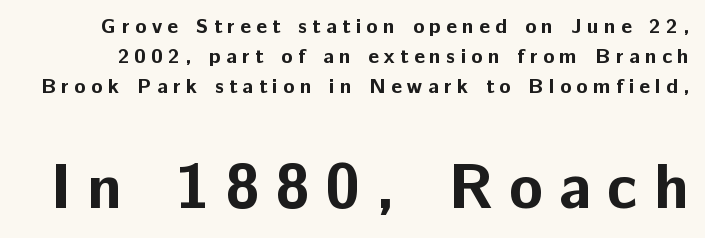
The image shows 63 px bold sans-serif type, upright; set normal line spacing (1.44x), unusually wide letter spacing (+0.25 em), not underlined; the second (bottom) block is 3.0x larger; low stroke contrast and a medium x-height.
